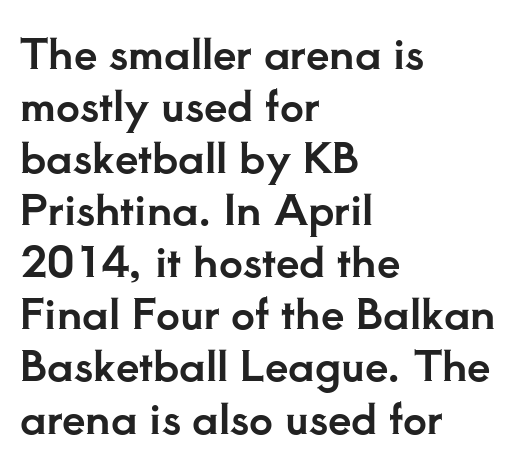
No extra tracking has been applied to these lines. Spacing verdict: proportional, widths tailored to each character. Unlike a clean sans, this face finishes its strokes with serifs. Unmarked baselines from the first word to the last. The font's upright variant was chosen for this text. Line beginnings align vertically; line endings do not.
